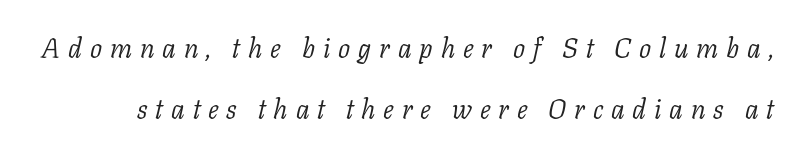
{"italic": "yes", "lean": "right", "slant_degrees": 11, "bold": "no", "underline": "no", "line_spacing": "loose", "line_spacing_ratio": 2.27, "letter_spacing": "wide", "letter_spacing_em": 0.29, "glyph_px": 27}
